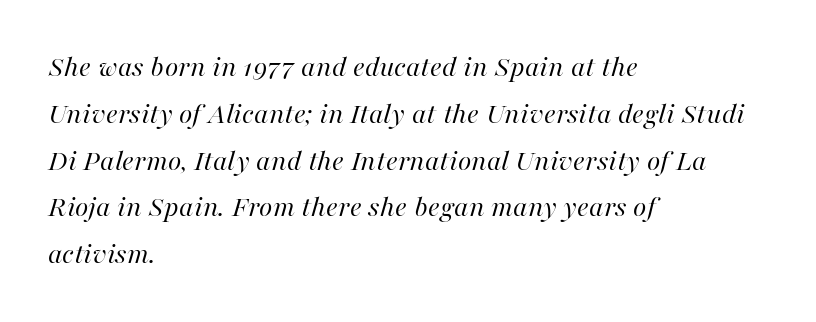
The image shows 31 px regular-weight type, italic (leaning right); set left-aligned, normal line spacing (1.51x), normal letter spacing, not underlined; high stroke contrast and a medium x-height.
